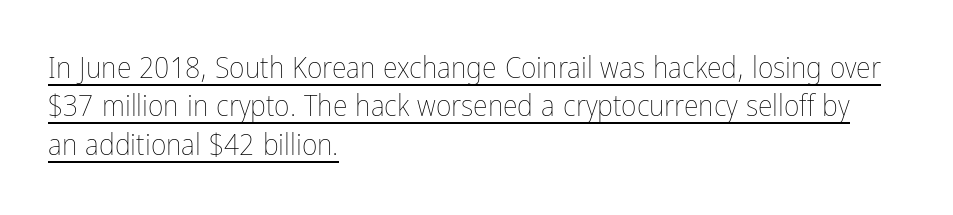
{"italic": "no", "bold": "no", "weight": "thin", "width": "condensed", "stroke_contrast": "low", "x_height": "medium", "monospaced": "no", "underline": "yes", "align": "left", "line_spacing": "normal", "line_spacing_ratio": 1.28, "letter_spacing": "normal", "letter_spacing_em": 0.0, "glyph_px": 30}
